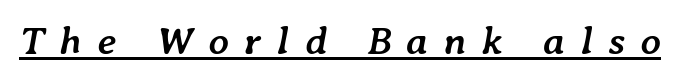
The image shows 40 px semibold type, italic (leaning right); set unusually wide letter spacing (+0.38 em), underlined; low stroke contrast and a medium x-height.
